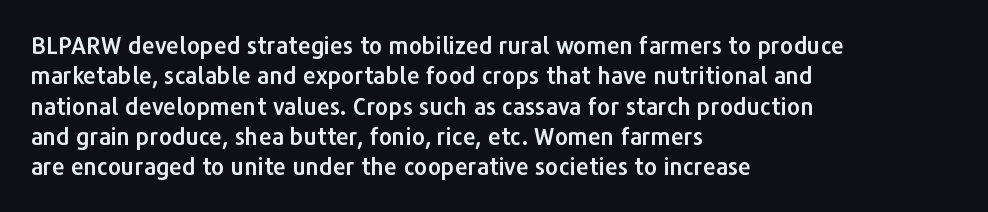
The face used here is rendered with its standard letterfit. These lines are set flush left with a ragged right edge. The glyphs are unaccompanied by any horizontal stroke below them. Normally led — the rows are evenly, conventionally spaced. Do the letters lean? They stand straight.
